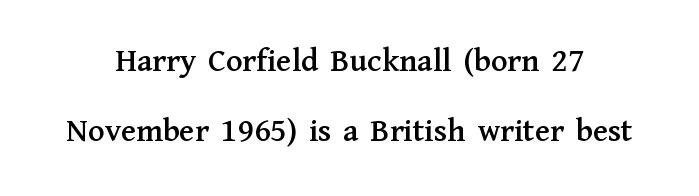
The image shows 34 px serif type, upright; set loose line spacing (2.06x), normal letter spacing, not underlined; medium stroke contrast and a medium x-height.
